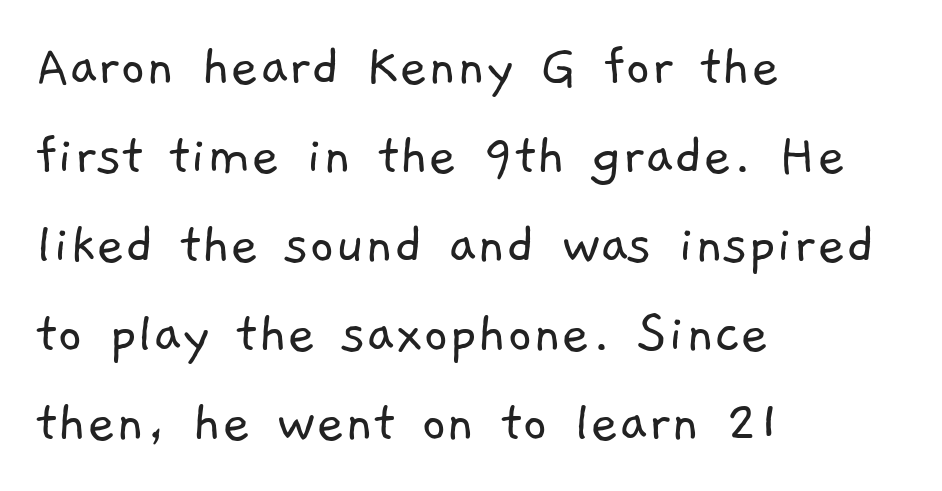
A typesetter would call this proportional, since set widths differ per character. This is sans-serif lettering, the kind often seen on screens and signage. The line-height multiplier appears to be the usual default. Alignment: flush left. Letters rest on an invisible, unmarked baseline. Stems and bowls with no extra thickness — not bold.
